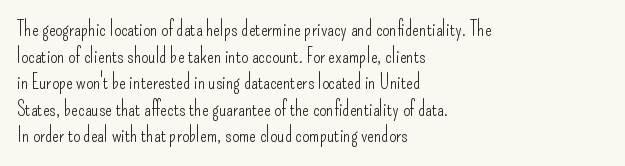
The image shows 20 px text type, upright; set left-aligned, normal line spacing (1.33x), normal letter spacing, not underlined.
